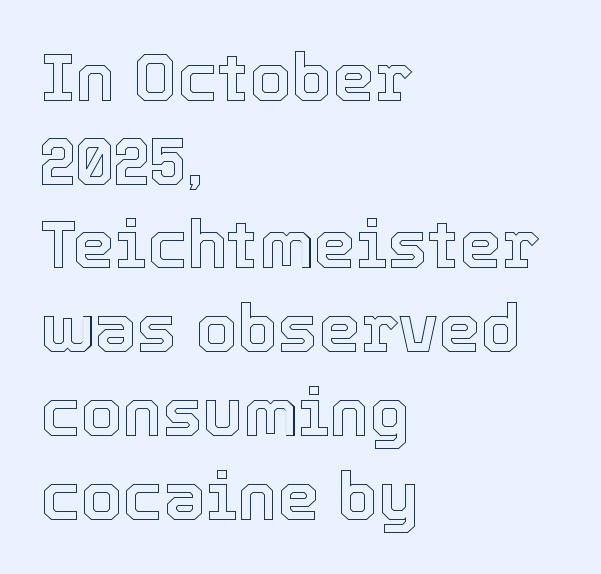
{"italic": "no", "width": "normal", "x_height": "medium", "monospaced": "no", "underline": "no", "align": "left", "line_spacing": "normal", "line_spacing_ratio": 1.25, "letter_spacing": "normal", "letter_spacing_em": 0.0, "glyph_px": 67}
